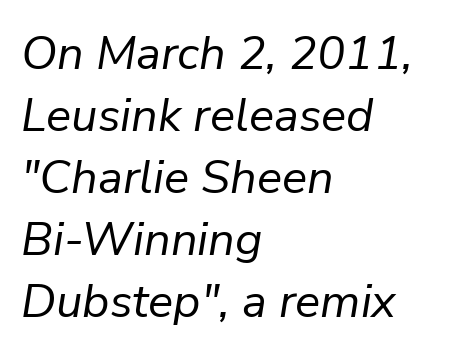
{"italic": "yes", "lean": "right", "slant_degrees": 9, "bold": "no", "weight": "regular", "width": "normal", "stroke_contrast": "low", "x_height": "medium", "monospaced": "no", "underline": "no", "align": "left", "line_spacing": "normal", "line_spacing_ratio": 1.32, "letter_spacing": "normal", "letter_spacing_em": 0.0, "glyph_px": 47}
